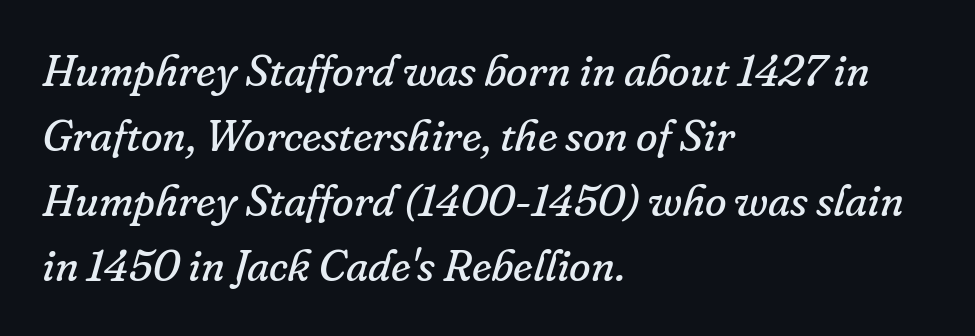
Standard letterfit; no display-style spreading of the glyphs. Is this a fixed-width face? No — the glyphs have proportional, varying widths. Slant detected: the letters are inclined. The lines are quadded left.
